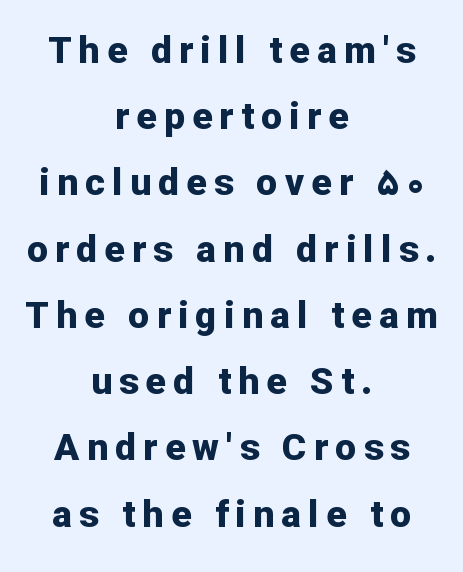
The image shows 37 px bold sans-serif type, upright; set centered, line spacing 1.79x, unusually wide letter spacing (+0.2 em), not underlined; low stroke contrast and a medium x-height.
